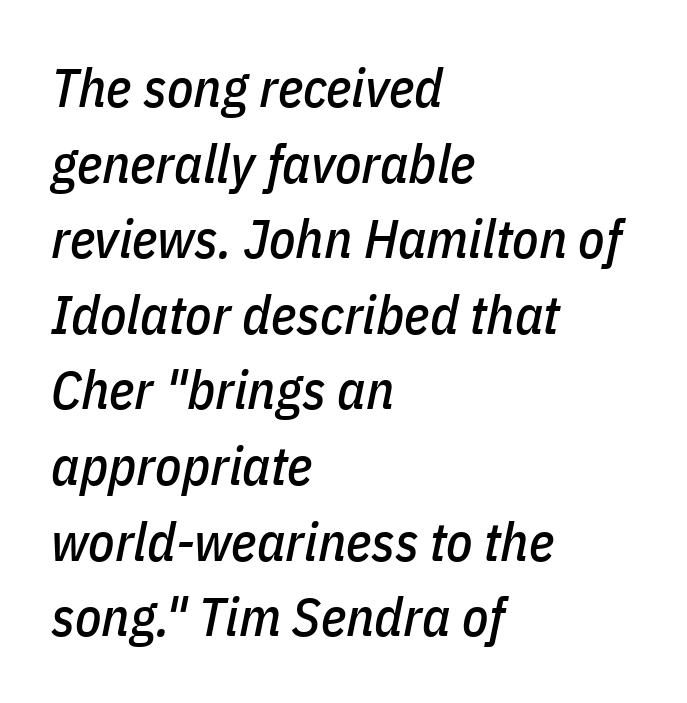
Q: Is the text italic (slanted)? A: Yes, it leans right by about 11 degrees.
Q: Is the text underlined? A: No.
Q: How is the paragraph aligned? A: Left-aligned.
Q: Is the spacing between letters normal or unusually wide? A: Normal.
Q: Is the spacing between lines tight, normal or loose? A: Normal.
Q: Width (condensed, normal, or wide)? A: Condensed.
Q: Stroke contrast? A: Low.
Q: x-height? A: Medium.
Q: Monospaced? A: No.
